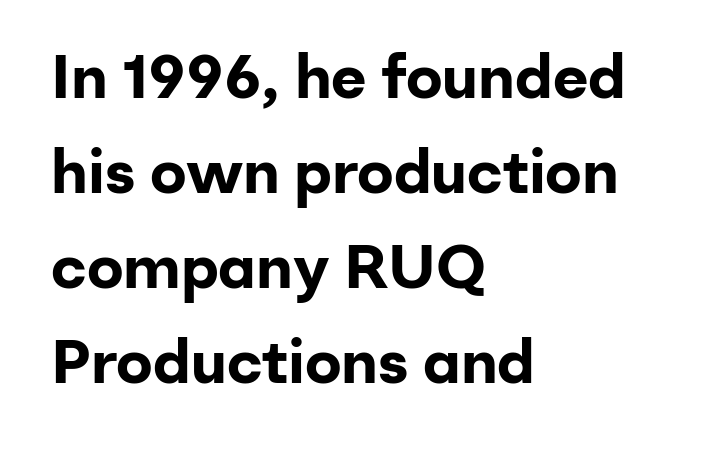
The image shows 61 px bold sans-serif type, upright; set left-aligned, normal line spacing (1.56x), normal letter spacing, not underlined; low stroke contrast and a medium x-height.
